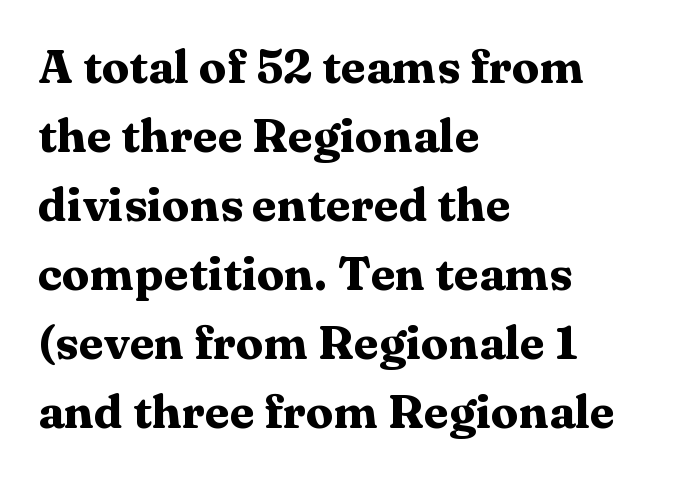
The image shows 46 px heavy, wide serif type, upright; set left-aligned, normal line spacing (1.5x), normal letter spacing, not underlined; medium stroke contrast and a medium x-height.
